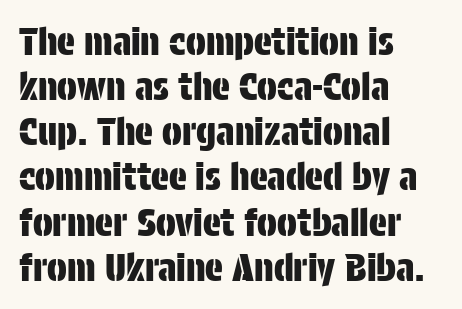
{"serif": "no", "italic": "no", "width": "condensed", "stroke_contrast": "low", "x_height": "large", "monospaced": "no", "underline": "no", "align": "left", "line_spacing_ratio": 1.22, "letter_spacing": "normal", "letter_spacing_em": 0.0, "glyph_px": 37}
